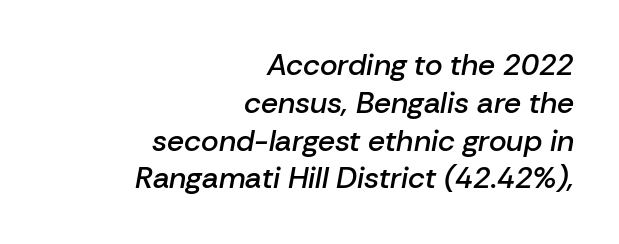
Descenders hang freely into open space. Nobody touched the tracking dial on this one. Vertically, the passage feels balanced, rows spaced as you'd expect. The glyphs have the mass of a demibold cut, below bold. This sample has the flowing, uneven cadence of proportional lettering. This rendering uses right alignment, leaving the left contour irregular.
